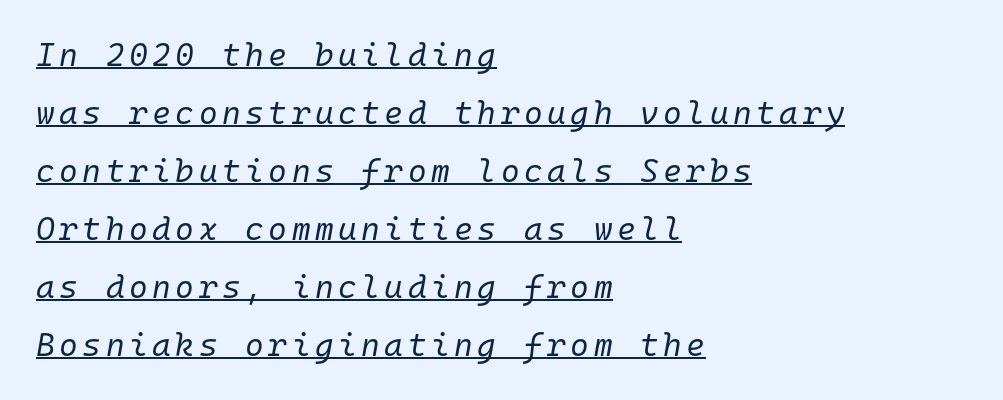
Q: Is the text bold? A: No.
Q: Is the text italic (slanted)? A: Yes, it leans right by about 10 degrees.
Q: Is the text underlined? A: Yes.
Q: How is the paragraph aligned? A: Left-aligned.
Q: Width (condensed, normal, or wide)? A: Normal.
Q: Stroke contrast? A: Low.
Q: x-height? A: Medium.
Q: Monospaced? A: Yes.
